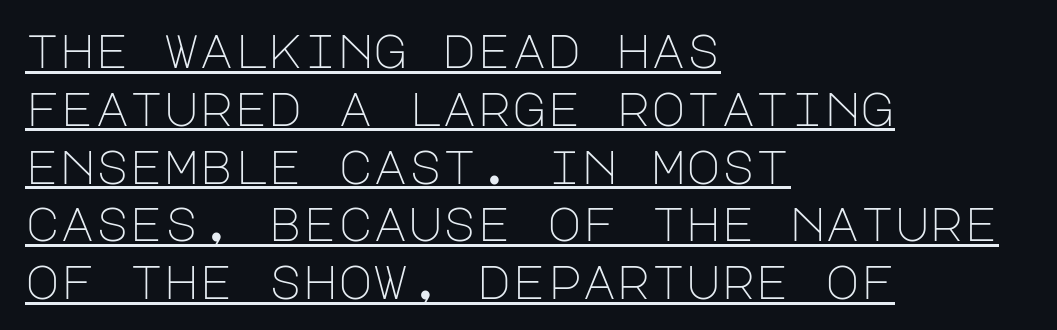
The typeface has the unassuming heft of standard copy or less. Upright lettering throughout. The words here are underlined. Type style note: lacks serifs. Compared with typical body copy, the letter spacing here is the same.
